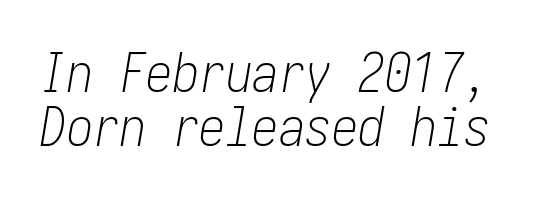
The image shows 53 px light, condensed type, italic (leaning right); set tight line spacing (1.02x), normal letter spacing, not underlined; low stroke contrast and a medium x-height.
